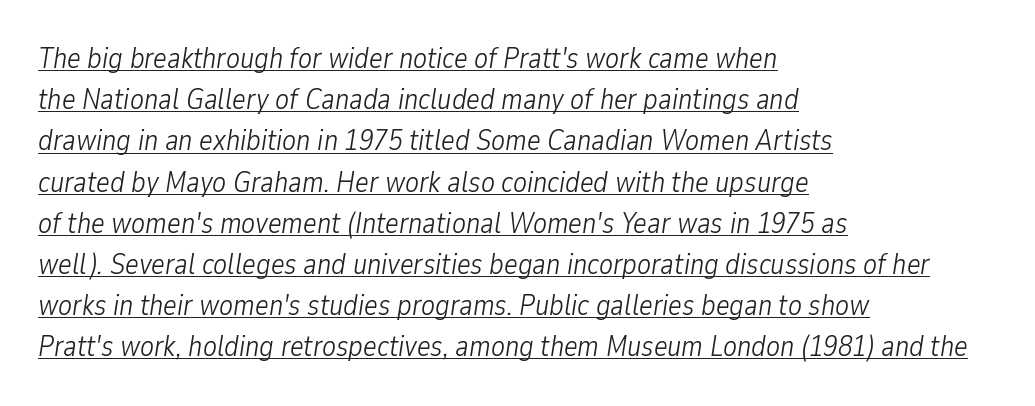
The image shows 29 px light, condensed type, italic (leaning right); set left-aligned, normal line spacing (1.42x), normal letter spacing, underlined; low stroke contrast and a medium x-height.
